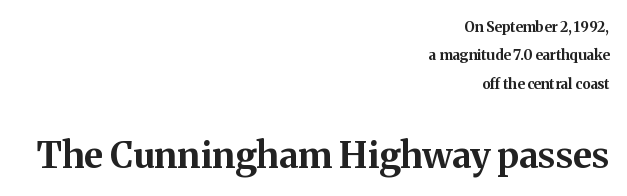
Q: Is the text bold? A: Yes.
Q: Is the text italic (slanted)? A: No, it is upright.
Q: Is the typeface a serif or a sans-serif typeface? A: Serif.
Q: Is the text underlined? A: No.
Q: How is the paragraph aligned? A: Right-aligned.
Q: Is the spacing between letters normal or unusually wide? A: Normal.
Q: Is the spacing between lines tight, normal or loose? A: Loose.
Q: Which block of text is set in a larger size, the first (top) or the second (bottom)? A: The second (bottom) one.
Q: Width (condensed, normal, or wide)? A: Normal.
Q: Stroke contrast? A: Medium.
Q: x-height? A: Medium.
Q: Monospaced? A: No.
